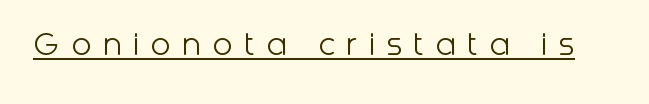
Here the glyphs are tracked loosely, breaking word shapes into spaced letters. Vertical stems look standard width or narrower in stroke. The sample's only ornament is a line tracing under the words. Italic: no, the glyphs are upright roman. What kind of face is this? One without serifs — a sans.
